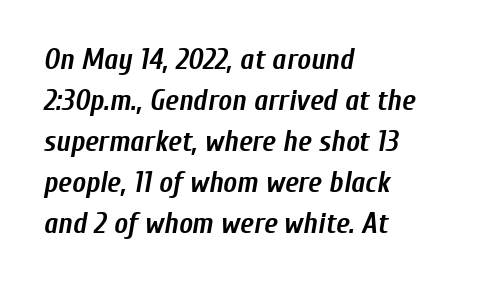
Q: Is the text bold? A: Yes.
Q: Is the text italic (slanted)? A: Yes, it leans right by about 10 degrees.
Q: Is the text underlined? A: No.
Q: How is the paragraph aligned? A: Left-aligned.
Q: Is the spacing between letters normal or unusually wide? A: Normal.
Q: Is the spacing between lines tight, normal or loose? A: Normal.
Q: Width (condensed, normal, or wide)? A: Condensed.
Q: Stroke contrast? A: Low.
Q: x-height? A: Medium.
Q: Monospaced? A: No.
